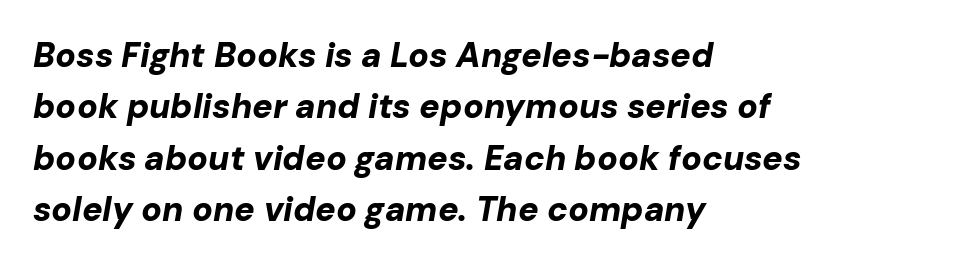
Q: Is the text bold? A: Yes.
Q: Is the text italic (slanted)? A: Yes, it leans right by about 10 degrees.
Q: Is the text underlined? A: No.
Q: How is the paragraph aligned? A: Left-aligned.
Q: Is the spacing between letters normal or unusually wide? A: Normal.
Q: Is the spacing between lines tight, normal or loose? A: Normal.
Q: Width (condensed, normal, or wide)? A: Normal.
Q: Stroke contrast? A: Low.
Q: x-height? A: Medium.
Q: Monospaced? A: No.
